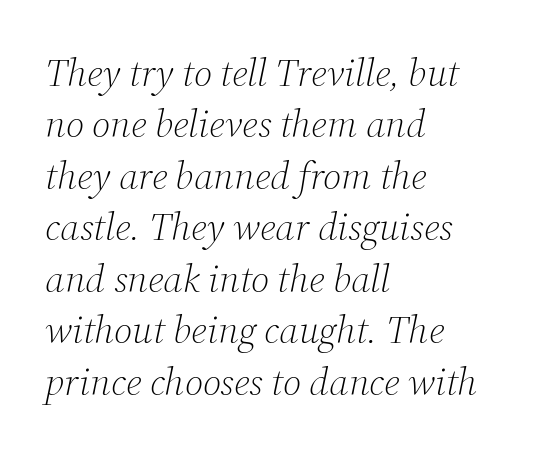
{"serif": "yes", "italic": "yes", "lean": "right", "slant_degrees": 12, "bold": "no", "weight": "light", "width": "normal", "stroke_contrast": "medium", "x_height": "medium", "monospaced": "no", "underline": "no", "align": "left", "line_spacing": "normal", "line_spacing_ratio": 1.32, "letter_spacing": "normal", "letter_spacing_em": 0.0, "glyph_px": 39}
